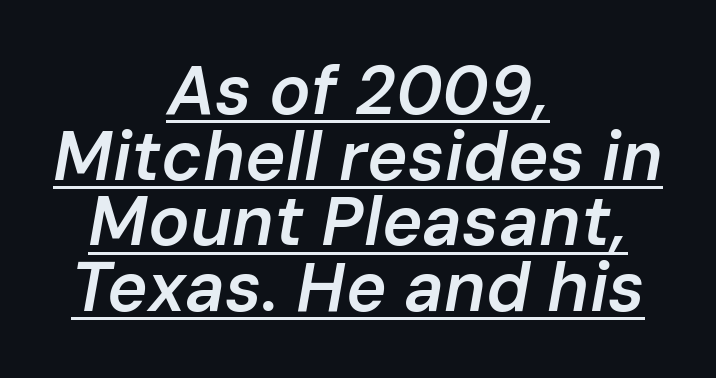
Q: Is the text bold? A: Semi-bold.
Q: Is the text italic (slanted)? A: Yes, it leans right by about 10 degrees.
Q: Is the text underlined? A: Yes.
Q: How is the paragraph aligned? A: Centered.
Q: Is the spacing between letters normal or unusually wide? A: Normal.
Q: Is the spacing between lines tight, normal or loose? A: Tight.
Q: Width (condensed, normal, or wide)? A: Normal.
Q: Stroke contrast? A: Low.
Q: x-height? A: Medium.
Q: Monospaced? A: No.
